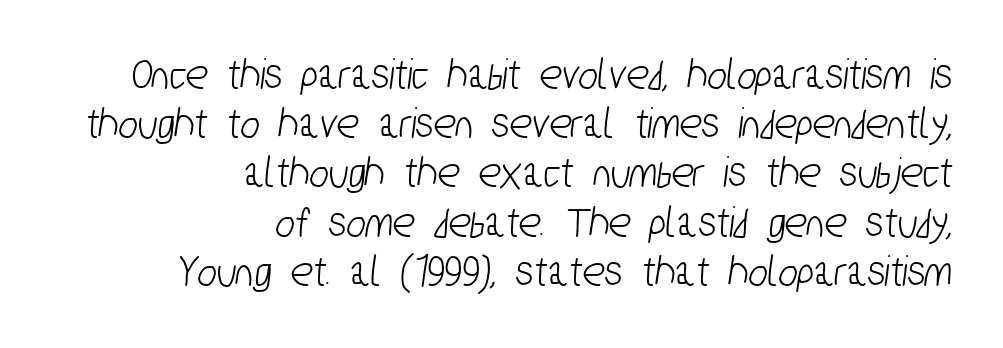
The image shows 46 px condensed sans-serif type; set right-aligned, tight line spacing (1.07x), normal letter spacing, not underlined; low stroke contrast and a medium x-height.
